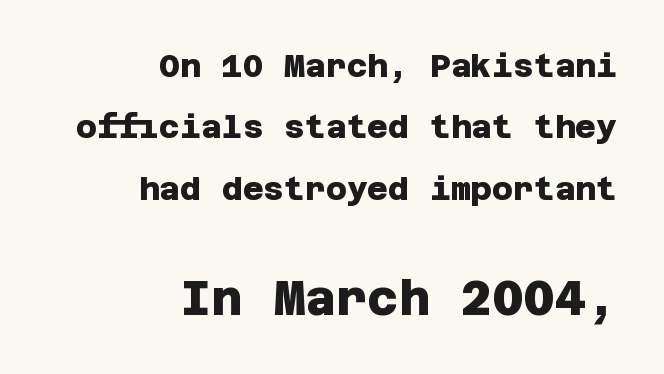
The image shows 48 px heavy sans-serif type; set right-aligned, loose line spacing (1.92x), normal letter spacing, not underlined; the second (bottom) block is 1.5x larger; low stroke contrast and a large x-height.
